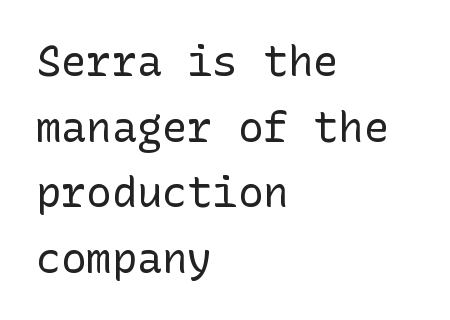
Heaviness? Minimal to ordinary, like unemphasized prose. Nope, not italic — everything's standing straight. Short note: letters normally spaced. Underline: absent. The type family on display is of the sans-serif kind.
